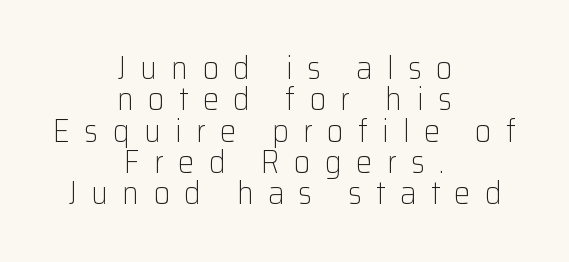
Underlining? Definitely not there. The letterforms sit at book weight or below. This rendering widens character spacing well past its baseline value. Regarding serifs, this sample does without them. Is there any slant? The stems are plumb. The rendering uses natural spacing where letterforms have individual widths.
